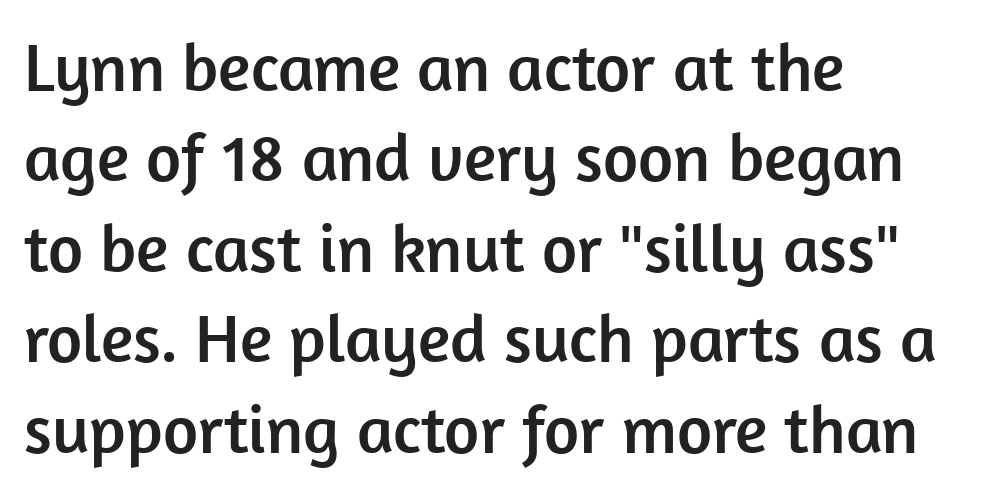
If you drew a ruler down the left edge, every line would touch it. Does the leading feel generous? No, just average. Is this a fixed-width face? No — the glyphs have proportional, varying widths. Only glyphs here, with clear space below each row.
